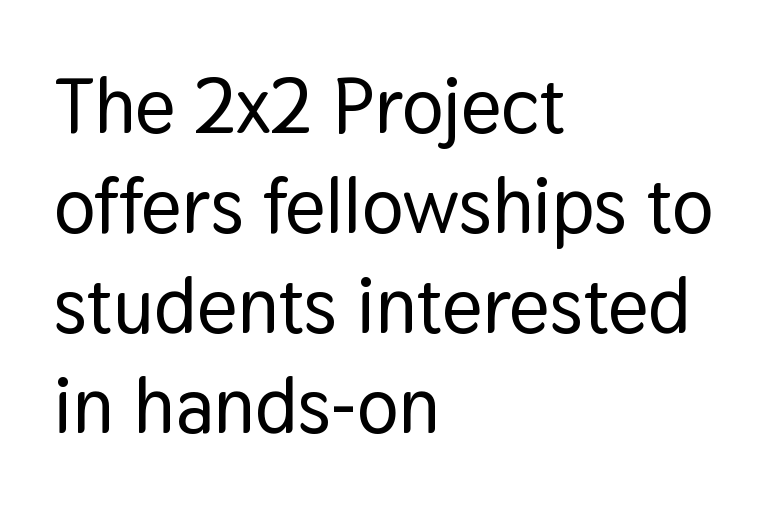
{"serif": "no", "italic": "no", "width": "normal", "stroke_contrast": "low", "x_height": "medium", "monospaced": "no", "underline": "no", "align": "left", "line_spacing": "normal", "line_spacing_ratio": 1.28, "letter_spacing": "normal", "letter_spacing_em": 0.0, "glyph_px": 78}
